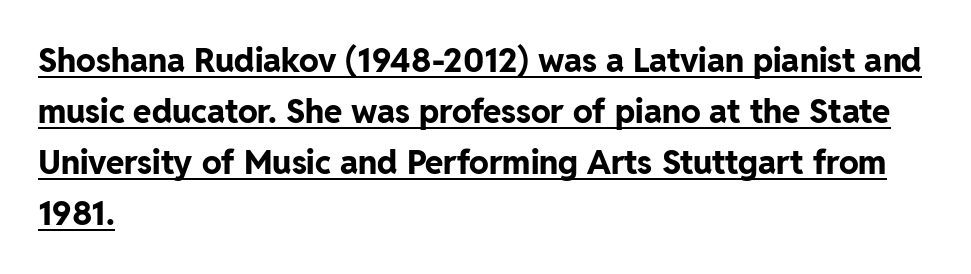
{"serif": "no", "italic": "no", "bold": "yes", "weight": "bold", "width": "normal", "stroke_contrast": "low", "x_height": "medium", "monospaced": "no", "underline": "yes", "align": "left", "line_spacing": "normal", "line_spacing_ratio": 1.55, "letter_spacing": "normal", "letter_spacing_em": 0.0, "glyph_px": 33}
